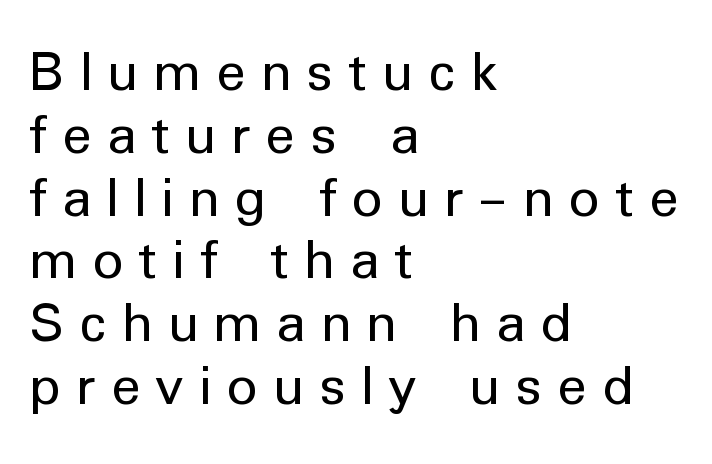
Each letter's strokes conclude bluntly, with no projecting serifs. The lettering holds an erect, upright posture throughout. Notice how descenders almost collide with the ascenders below — that's tight leading. Each row of text sits above clean, open space.
